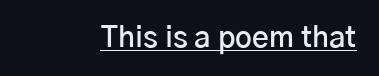
{"serif": "no", "italic": "no", "bold": "semi", "weight": "semibold", "width": "normal", "stroke_contrast": "low", "x_height": "medium", "monospaced": "no", "underline": "yes", "letter_spacing": "normal", "letter_spacing_em": 0.0, "glyph_px": 29}
